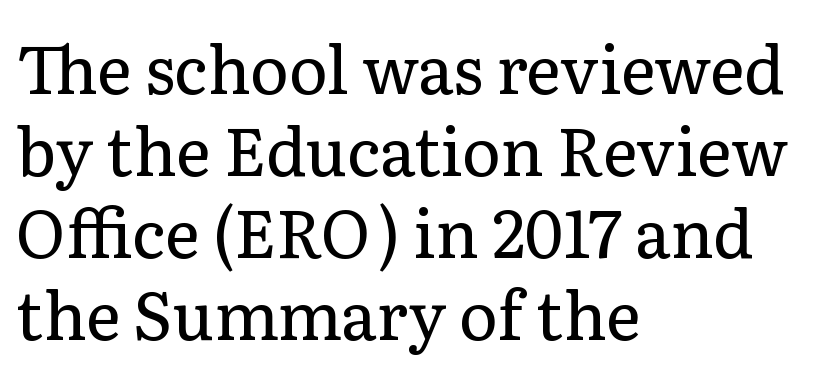
Q: Is the text bold? A: No.
Q: Is the text italic (slanted)? A: No, it is upright.
Q: Is the typeface a serif or a sans-serif typeface? A: Serif.
Q: Is the text underlined? A: No.
Q: How is the paragraph aligned? A: Left-aligned.
Q: Is the spacing between letters normal or unusually wide? A: Normal.
Q: Width (condensed, normal, or wide)? A: Normal.
Q: Stroke contrast? A: Low.
Q: x-height? A: Medium.
Q: Monospaced? A: No.
